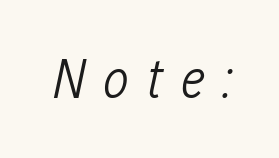
In terms of letterspacing, this is a distinctly airy, spread setting. Think of a printed novel: that variable character pitch is what you see here. Beneath every word, the page is bare. Weight: in the light-to-regular range. Is the type slanted? Yes — the strokes lean at a clear angle.
